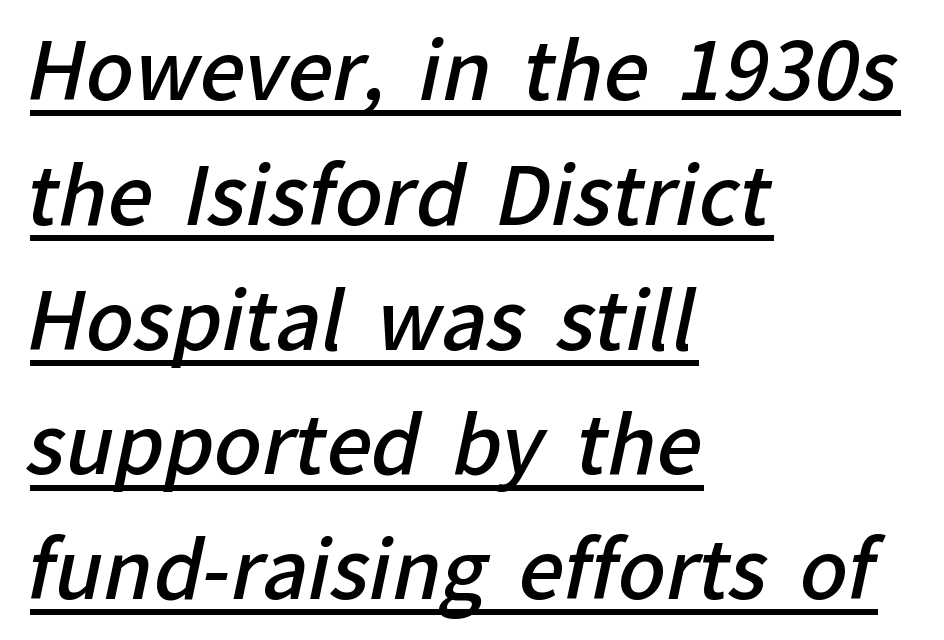
Q: Is the text bold? A: Semi-bold.
Q: Is the typeface a serif or a sans-serif typeface? A: Sans-serif.
Q: Is the text underlined? A: Yes.
Q: How is the paragraph aligned? A: Left-aligned.
Q: Is the spacing between letters normal or unusually wide? A: Normal.
Q: Is the spacing between lines tight, normal or loose? A: Normal.
Q: Width (condensed, normal, or wide)? A: Normal.
Q: Stroke contrast? A: Low.
Q: x-height? A: Medium.
Q: Monospaced? A: No.
